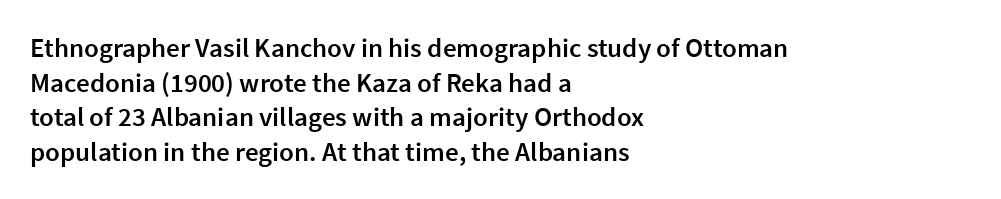
Q: Is the text bold? A: Semi-bold.
Q: Is the text italic (slanted)? A: No, it is upright.
Q: Is the text underlined? A: No.
Q: How is the paragraph aligned? A: Left-aligned.
Q: Is the spacing between letters normal or unusually wide? A: Normal.
Q: Is the spacing between lines tight, normal or loose? A: Normal.
